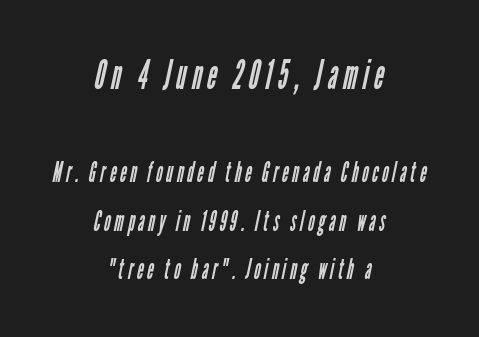
Q: Is the text bold? A: No.
Q: Is the typeface a serif or a sans-serif typeface? A: Sans-serif.
Q: Is the text underlined? A: No.
Q: How is the paragraph aligned? A: Centered.
Q: Which block of text is set in a larger size, the first (top) or the second (bottom)? A: The first (top) one.
Q: Width (condensed, normal, or wide)? A: Condensed.
Q: Stroke contrast? A: Low.
Q: x-height? A: Medium.
Q: Monospaced? A: No.
